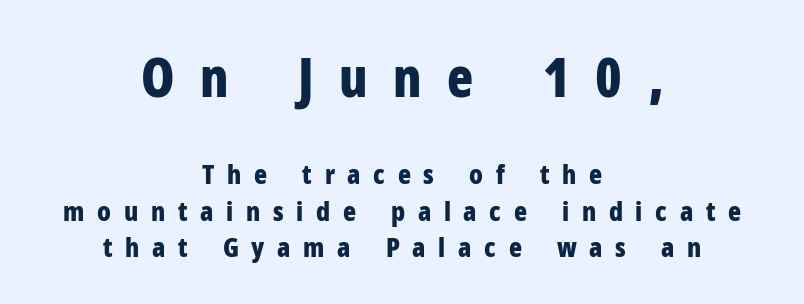
Q: Is the text bold? A: Yes.
Q: Is the text italic (slanted)? A: No, it is upright.
Q: Is the typeface a serif or a sans-serif typeface? A: Sans-serif.
Q: Is the text underlined? A: No.
Q: How is the paragraph aligned? A: Centered.
Q: Is the spacing between letters normal or unusually wide? A: Unusually wide.
Q: Is the spacing between lines tight, normal or loose? A: Normal.
Q: Which block of text is set in a larger size, the first (top) or the second (bottom)? A: The first (top) one.
Q: Width (condensed, normal, or wide)? A: Condensed.
Q: Stroke contrast? A: Low.
Q: x-height? A: Medium.
Q: Monospaced? A: No.
